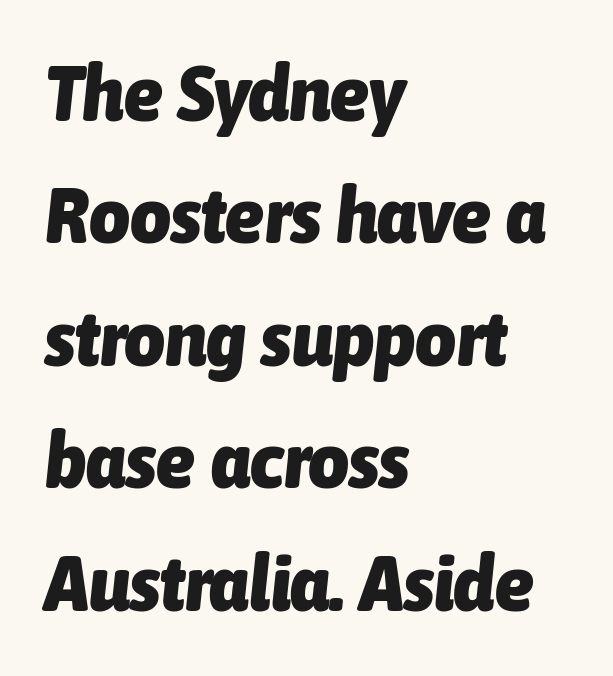
{"italic": "yes", "lean": "right", "slant_degrees": 6, "bold": "yes", "weight": "heavy", "width": "condensed", "stroke_contrast": "low", "x_height": "medium", "monospaced": "no", "underline": "no", "align": "left", "line_spacing": "normal", "line_spacing_ratio": 1.55, "letter_spacing": "normal", "letter_spacing_em": 0.0, "glyph_px": 79}
